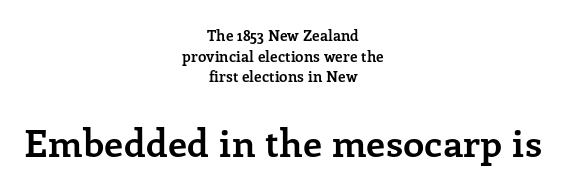
This sample has the flowing, uneven cadence of proportional lettering. Size hierarchy here favors the trailing block over the leading one. Unmarked baselines from the first word to the last. Centered paragraph, ragged on both sides. I'd call this a serif setting — the letters wear small feet.
